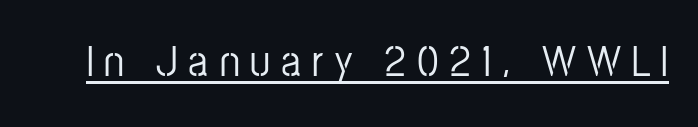
The image shows 44 px condensed sans-serif type, upright; set unusually wide letter spacing (+0.25 em), underlined; low stroke contrast and a medium x-height.
